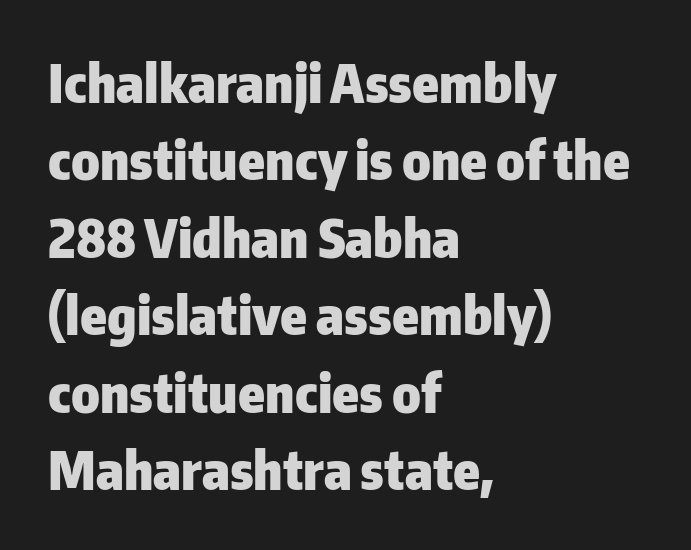
Each glyph is drawn with heavy, bold strokes. These lines were composed using upright roman letters. Just letters on the line, the space beneath them empty. Reading down the column, the eye jumps a familiar distance to each next line.
